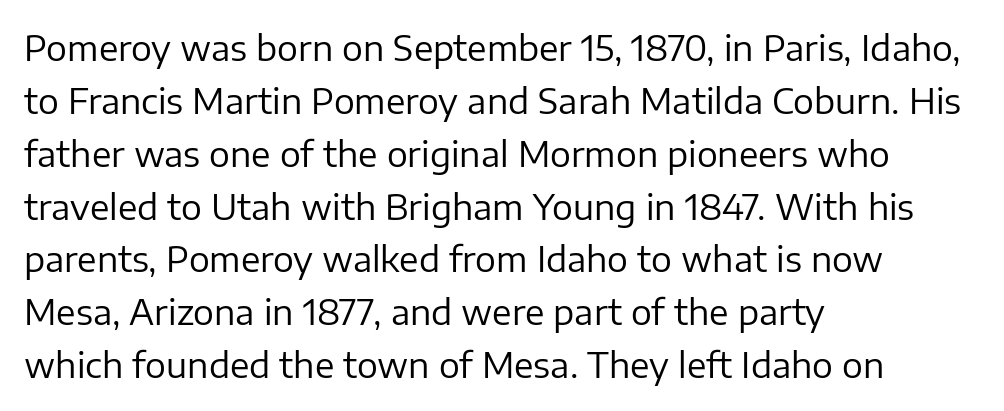
The image shows 35 px regular-weight sans-serif type, upright; set left-aligned, normal line spacing (1.51x), normal letter spacing, not underlined; low stroke contrast and a medium x-height.
